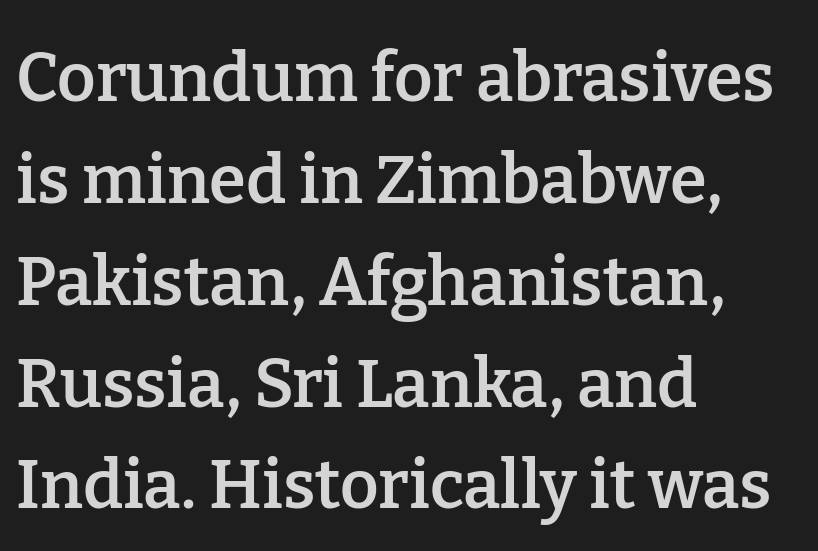
The image shows 67 px semibold serif type, upright; set left-aligned, normal line spacing (1.52x), normal letter spacing, not underlined; low stroke contrast and a medium x-height.
